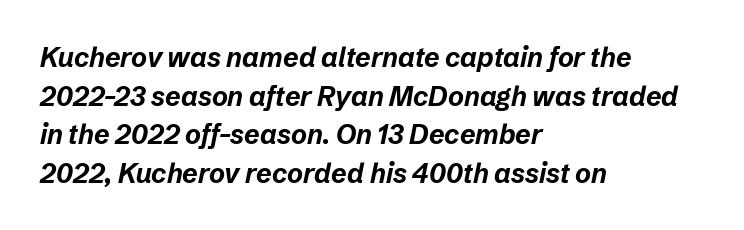
{"italic": "yes", "lean": "right", "slant_degrees": 12, "bold": "yes", "underline": "no", "align": "left", "line_spacing": "normal", "line_spacing_ratio": 1.43, "letter_spacing": "normal", "letter_spacing_em": 0.0, "glyph_px": 27}
